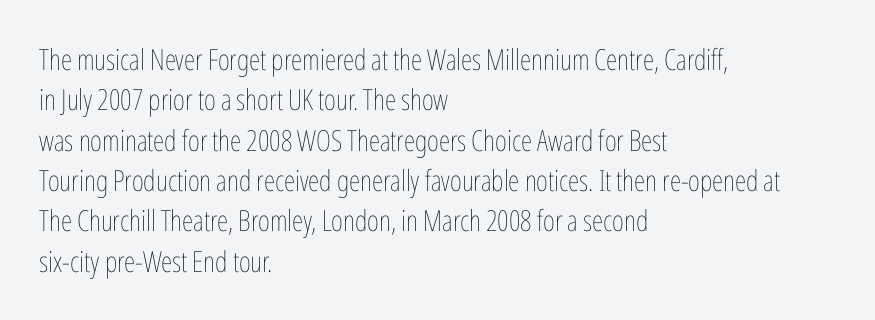
Glyph-to-glyph distance matches everyday printed text. Does the leading feel generous? No, just average. The passage is arranged the way most books set body copy — flush left. The rendering uses natural spacing where letterforms have individual widths. Stem width sits at or under what a default text font uses.
